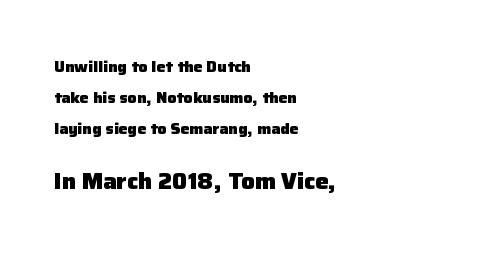
{"italic": "no", "bold": "yes", "underline": "no", "align": "left", "line_spacing": "loose", "line_spacing_ratio": 2.06, "letter_spacing": "normal", "letter_spacing_em": 0.0, "larger_block": "second", "size_ratio": 1.47, "glyph_px": 22}
